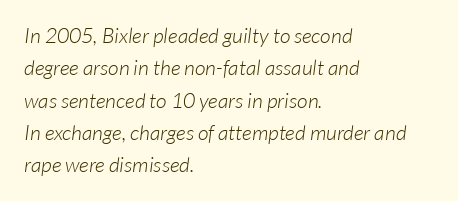
{"bold": "no", "underline": "no", "align": "left", "line_spacing": "normal", "line_spacing_ratio": 1.54, "letter_spacing": "normal", "letter_spacing_em": 0.0, "glyph_px": 21}
